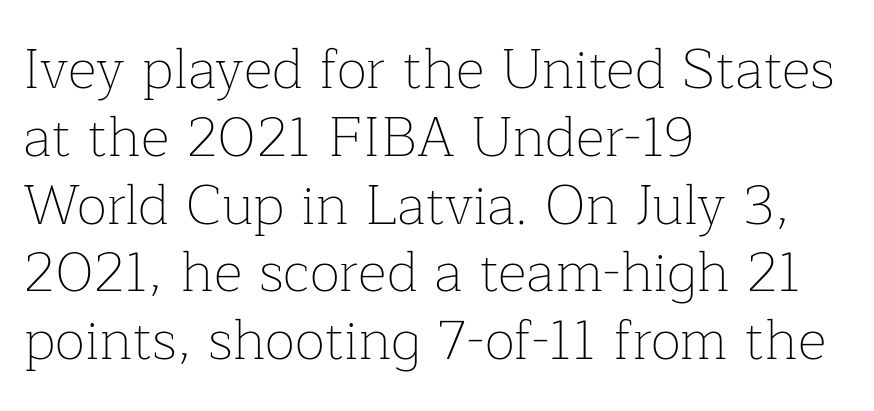
Q: Is the text bold? A: No.
Q: Is the text italic (slanted)? A: No, it is upright.
Q: Is the typeface a serif or a sans-serif typeface? A: Serif.
Q: Is the text underlined? A: No.
Q: How is the paragraph aligned? A: Left-aligned.
Q: Is the spacing between letters normal or unusually wide? A: Normal.
Q: Width (condensed, normal, or wide)? A: Normal.
Q: Stroke contrast? A: Low.
Q: x-height? A: Medium.
Q: Monospaced? A: No.
